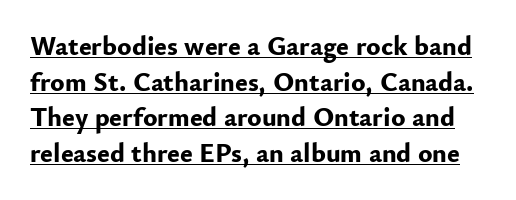
{"italic": "no", "bold": "yes", "underline": "yes", "line_spacing": "normal", "line_spacing_ratio": 1.32, "letter_spacing": "normal", "letter_spacing_em": 0.0, "glyph_px": 27}
